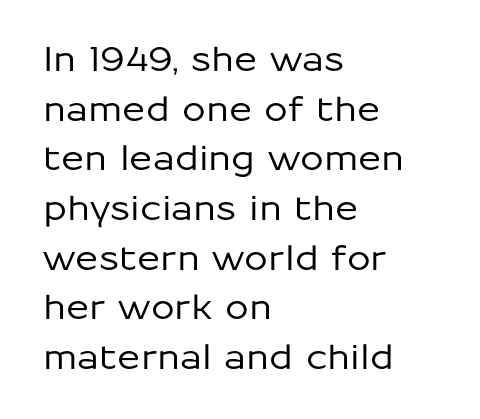
Q: Is the text italic (slanted)? A: No, it is upright.
Q: Is the typeface a serif or a sans-serif typeface? A: Sans-serif.
Q: Is the text underlined? A: No.
Q: How is the paragraph aligned? A: Left-aligned.
Q: Is the spacing between letters normal or unusually wide? A: Normal.
Q: Is the spacing between lines tight, normal or loose? A: Normal.
Q: Width (condensed, normal, or wide)? A: Normal.
Q: Stroke contrast? A: Low.
Q: x-height? A: Medium.
Q: Monospaced? A: No.
